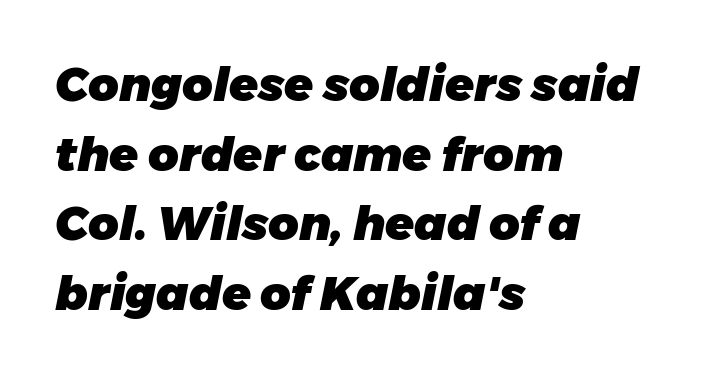
The image shows 47 px heavy type, italic (leaning right); set left-aligned, normal line spacing (1.48x), normal letter spacing, not underlined; low stroke contrast and a medium x-height.
